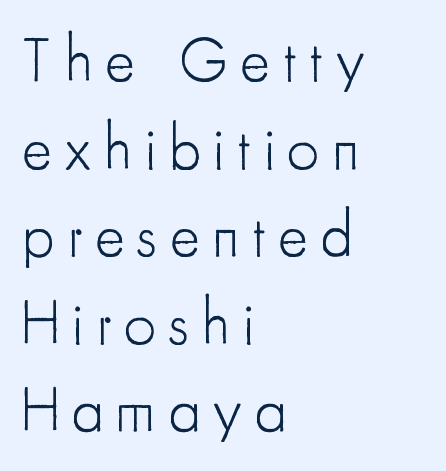
Here the designer chose a conventional face with non-uniform glyph widths. No feet cap the strokes, marking this as sans-serif type. The passage shown has open, widely tracked lettering throughout. This sample keeps an unexceptional amount of space between lines. Heft: none added — not bold. Notice how the passage keeps a crisp vertical edge on the left only.
